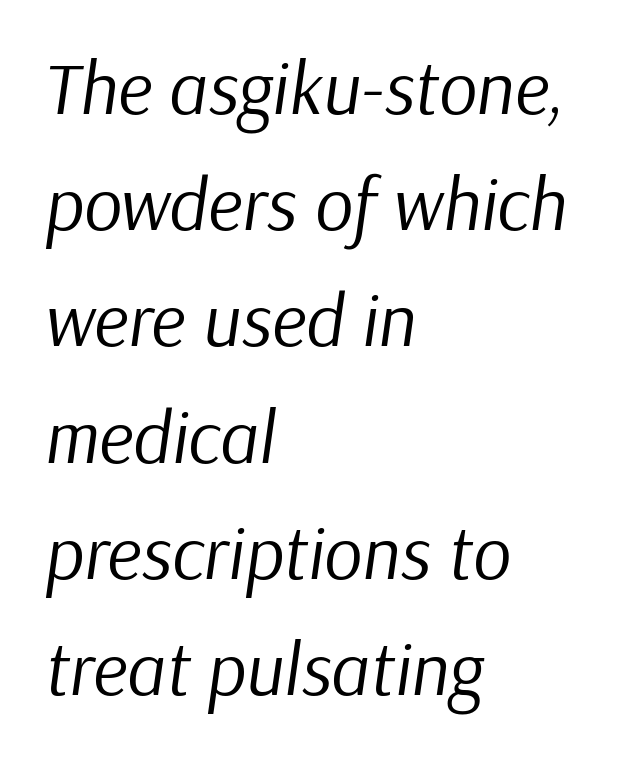
Q: Is the text bold? A: No.
Q: Is the text italic (slanted)? A: Yes, it leans right by about 9 degrees.
Q: Is the text underlined? A: No.
Q: How is the paragraph aligned? A: Left-aligned.
Q: Is the spacing between letters normal or unusually wide? A: Normal.
Q: Is the spacing between lines tight, normal or loose? A: Normal.
Q: Width (condensed, normal, or wide)? A: Normal.
Q: Stroke contrast? A: Low.
Q: x-height? A: Medium.
Q: Monospaced? A: No.
